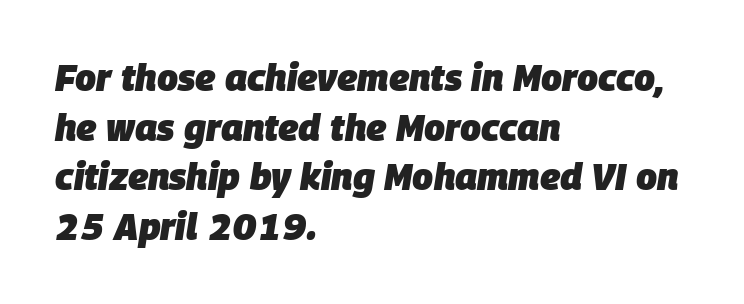
Q: Is the text bold? A: Yes.
Q: Is the text italic (slanted)? A: Yes, it leans right by about 9 degrees.
Q: Is the text underlined? A: No.
Q: How is the paragraph aligned? A: Left-aligned.
Q: Is the spacing between letters normal or unusually wide? A: Normal.
Q: Is the spacing between lines tight, normal or loose? A: Normal.
Q: Width (condensed, normal, or wide)? A: Normal.
Q: Stroke contrast? A: Low.
Q: x-height? A: Large.
Q: Monospaced? A: No.
